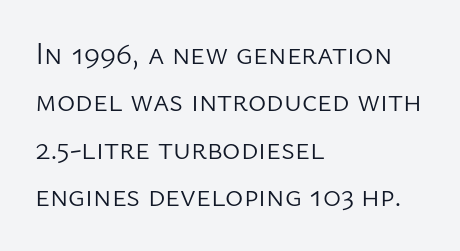
{"serif": "no", "italic": "no", "bold": "no", "weight": "light", "width": "normal", "stroke_contrast": "low", "x_height": "medium", "monospaced": "no", "underline": "no", "align": "left", "line_spacing": "normal", "line_spacing_ratio": 1.53, "letter_spacing": "normal", "letter_spacing_em": 0.0, "glyph_px": 31}
